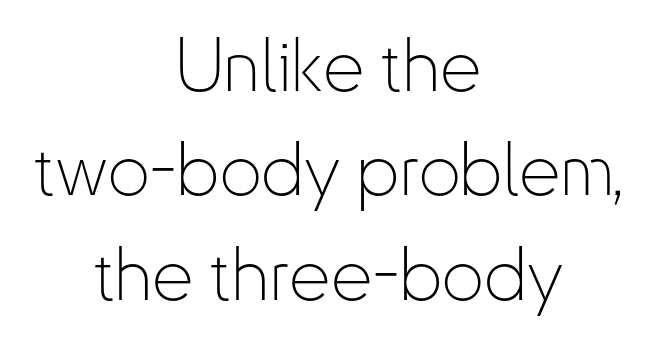
{"serif": "no", "italic": "no", "bold": "no", "weight": "thin", "width": "condensed", "stroke_contrast": "low", "x_height": "small", "monospaced": "no", "underline": "no", "align": "center", "line_spacing": "normal", "line_spacing_ratio": 1.41, "letter_spacing": "normal", "letter_spacing_em": 0.0, "glyph_px": 74}
